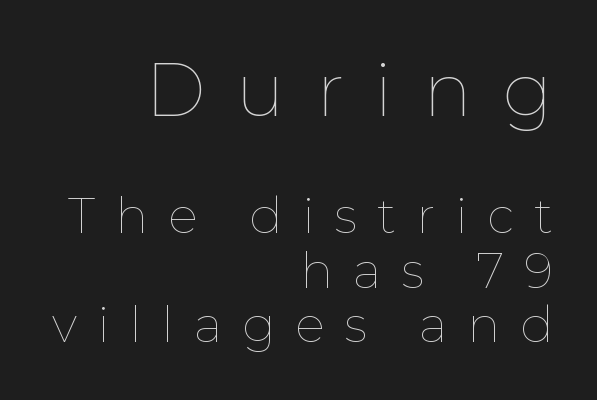
Q: Is the text bold? A: No.
Q: Is the text italic (slanted)? A: No, it is upright.
Q: Is the text underlined? A: No.
Q: How is the paragraph aligned? A: Right-aligned.
Q: Is the spacing between letters normal or unusually wide? A: Unusually wide.
Q: Is the spacing between lines tight, normal or loose? A: Tight.
Q: Which block of text is set in a larger size, the first (top) or the second (bottom)? A: The first (top) one.
Q: Width (condensed, normal, or wide)? A: Normal.
Q: Stroke contrast? A: Low.
Q: x-height? A: Medium.
Q: Monospaced? A: No.
